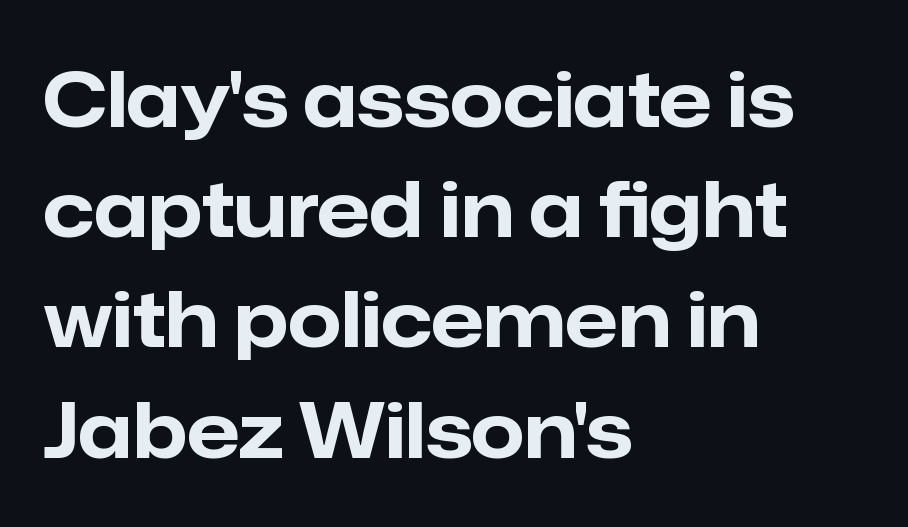
A dark, heavy texture on the line: the type is bold. Unlike italic type, these characters show no tilt at all. Words appear dense and cohesive because spacing is normal. Leading matches the norm, producing a regular column. Beneath every word, the page is bare. Alignment: flush left.
